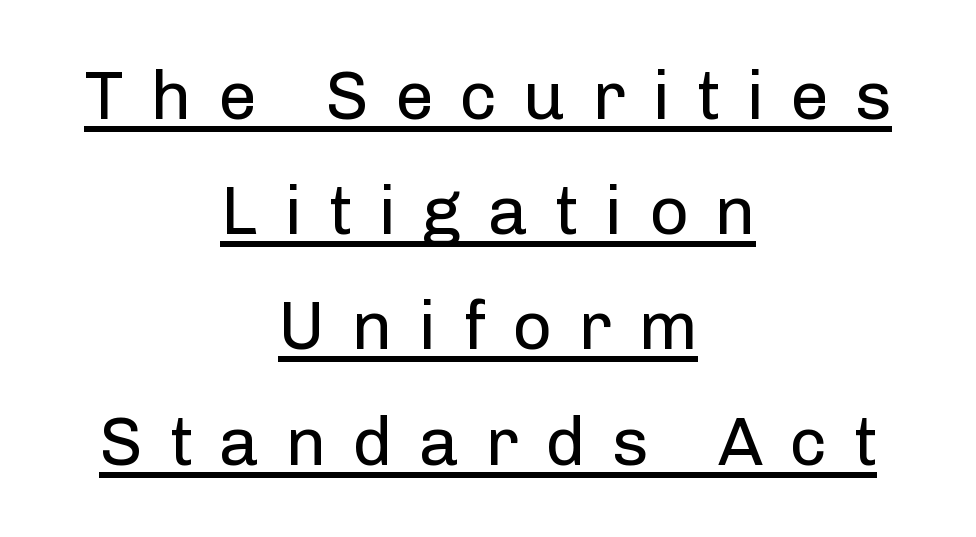
Compared with a typical body face, this is equally light or lighter still. What's the leading like? Ordinary, nothing unusual. Which margin do the lines hug? Neither — every line sits in the middle. No feet cap the strokes, marking this as sans-serif type. Quick note: not italic, upright. A typographer would call this underscored text.
